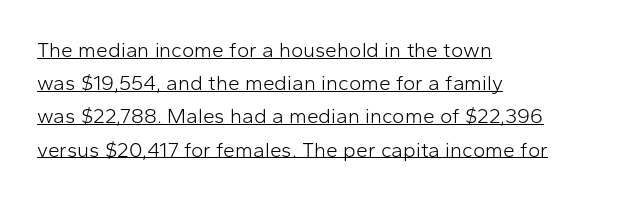
Q: Is the text bold? A: No.
Q: Is the text italic (slanted)? A: No, it is upright.
Q: Is the text underlined? A: Yes.
Q: How is the paragraph aligned? A: Left-aligned.
Q: Is the spacing between letters normal or unusually wide? A: Normal.
Q: Is the spacing between lines tight, normal or loose? A: Normal.
